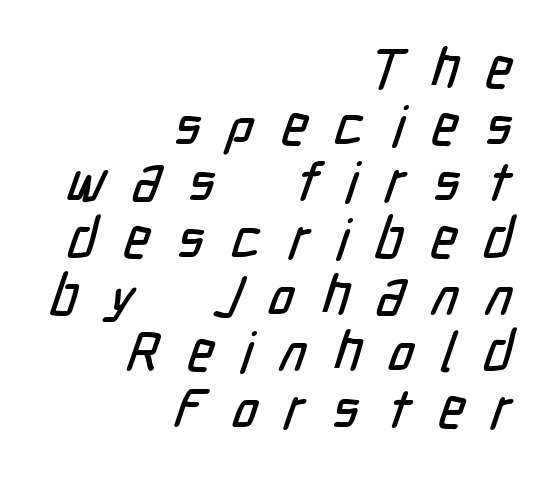
The image shows 55 px condensed sans-serif type; set right-aligned, tight line spacing (1.03x), unusually wide letter spacing (+0.5 em), not underlined; low stroke contrast and a medium x-height.
